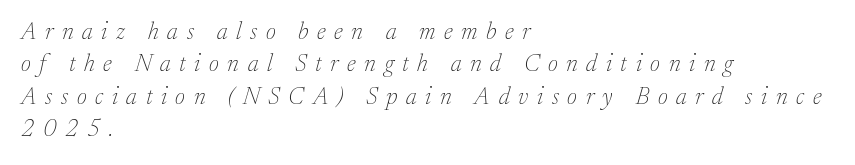
The vertical gap from one line to the next is medium. Stroke mass is kept to a normal reading level or below. Designer's note — italics engaged. Casual observation: everything's shoved over to the left. Check under the words: just untouched page. Short note: letters widely spaced.
